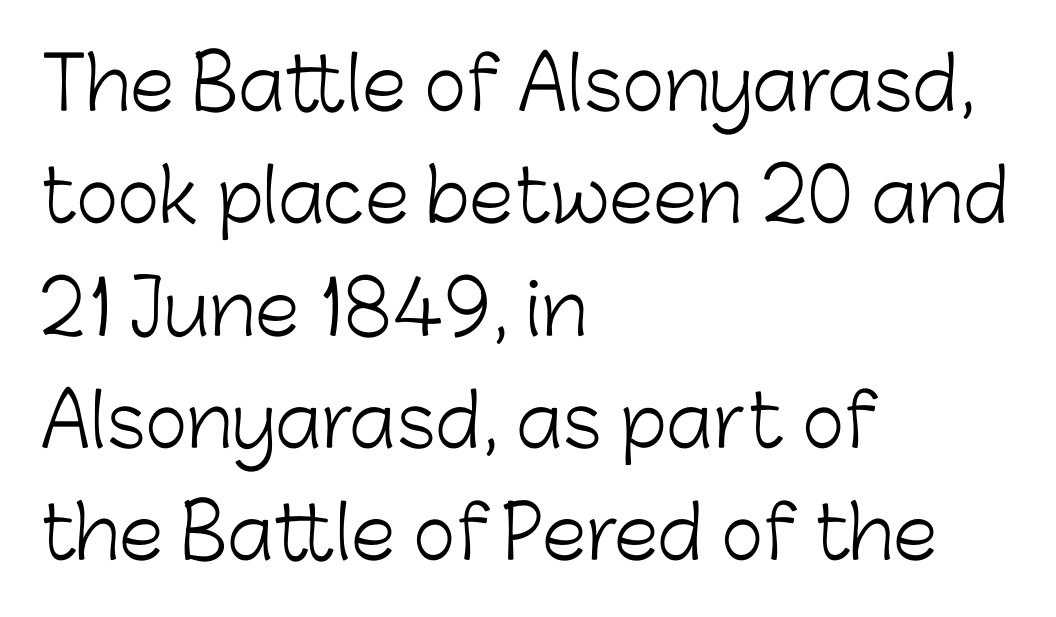
The image shows 72 px light sans-serif type, upright; set left-aligned, normal line spacing (1.56x), normal letter spacing, not underlined; low stroke contrast and a medium x-height.
